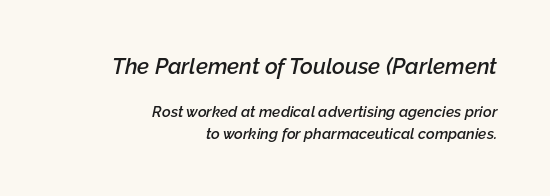
Q: Is the text bold? A: Semi-bold.
Q: Is the text italic (slanted)? A: Yes, it leans right by about 12 degrees.
Q: Is the text underlined? A: No.
Q: How is the paragraph aligned? A: Right-aligned.
Q: Is the spacing between letters normal or unusually wide? A: Normal.
Q: Is the spacing between lines tight, normal or loose? A: Normal.
Q: Which block of text is set in a larger size, the first (top) or the second (bottom)? A: The first (top) one.
